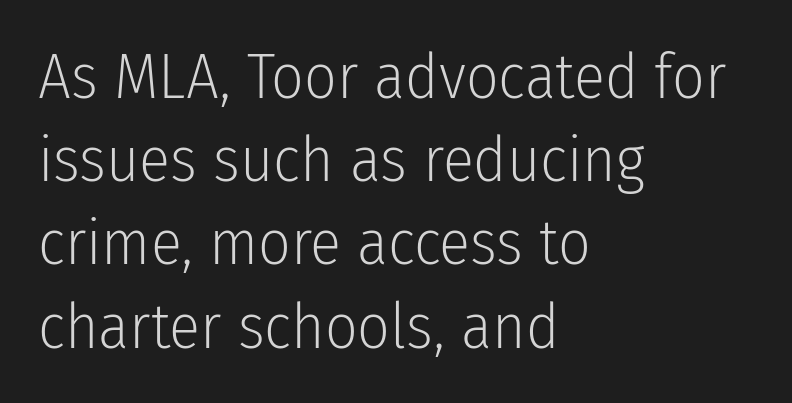
The image shows 64 px light, condensed sans-serif type, upright; set left-aligned, normal line spacing (1.3x), normal letter spacing, not underlined; low stroke contrast and a medium x-height.
